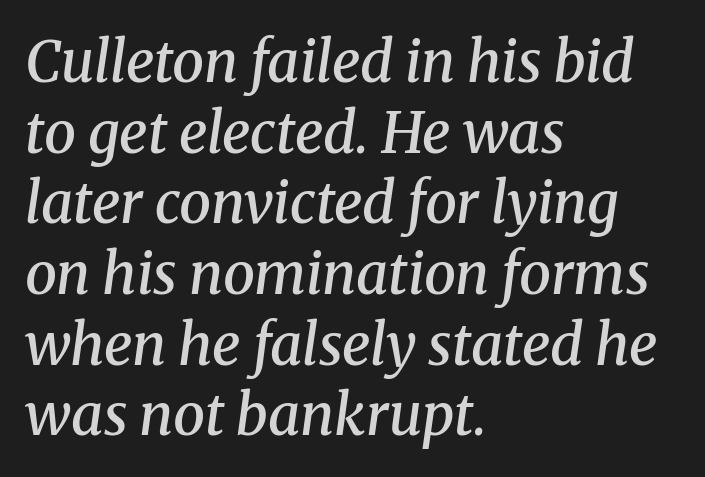
You could not count columns in this text — the font is proportionally spaced. Weight: semibold (demi). Font category for this specimen: serif. Does extra space separate the letters? No, they use regular spacing. The rendering applies a slant to the glyphs.
